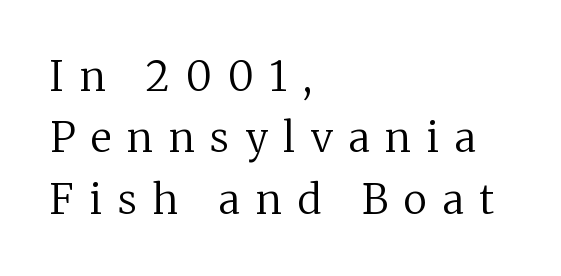
The image shows 41 px regular-weight serif type, upright; set left-aligned, normal line spacing (1.5x), unusually wide letter spacing (+0.39 em), not underlined; medium stroke contrast and a medium x-height.
